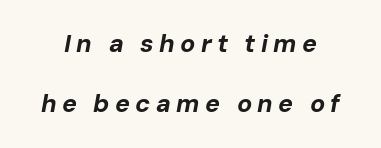
{"italic": "yes", "lean": "right", "slant_degrees": 10, "bold": "yes", "underline": "no", "line_spacing": "loose", "line_spacing_ratio": 2.42, "letter_spacing": "wide", "letter_spacing_em": 0.21, "glyph_px": 25}
